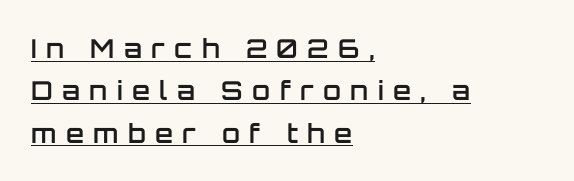
The image shows 26 px text type, upright; set left-aligned, normal line spacing (1.63x), unusually wide letter spacing (+0.36 em), underlined.
